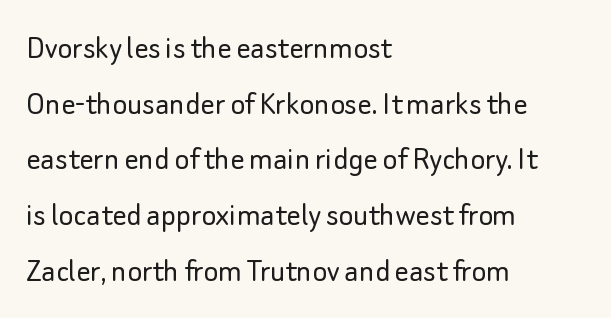
Q: Is the text bold? A: No.
Q: Is the text italic (slanted)? A: No, it is upright.
Q: Is the typeface a serif or a sans-serif typeface? A: Sans-serif.
Q: Is the text underlined? A: No.
Q: How is the paragraph aligned? A: Left-aligned.
Q: Is the spacing between letters normal or unusually wide? A: Normal.
Q: Is the spacing between lines tight, normal or loose? A: Normal.
Q: Width (condensed, normal, or wide)? A: Normal.
Q: Stroke contrast? A: Low.
Q: x-height? A: Small.
Q: Monospaced? A: No.
